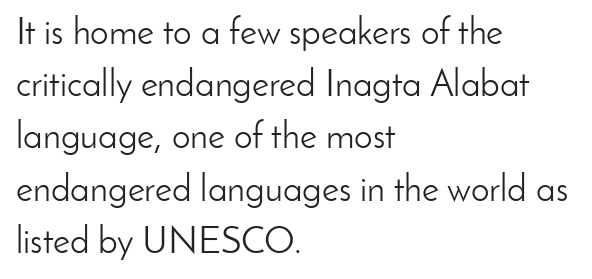
Q: Is the text bold? A: No.
Q: Is the text italic (slanted)? A: No, it is upright.
Q: Is the typeface a serif or a sans-serif typeface? A: Sans-serif.
Q: Is the text underlined? A: No.
Q: How is the paragraph aligned? A: Left-aligned.
Q: Is the spacing between letters normal or unusually wide? A: Normal.
Q: Is the spacing between lines tight, normal or loose? A: Normal.
Q: Width (condensed, normal, or wide)? A: Normal.
Q: Stroke contrast? A: Low.
Q: x-height? A: Small.
Q: Monospaced? A: No.
